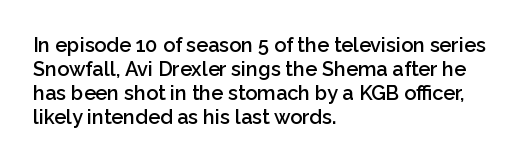
Q: Is the text bold? A: Semi-bold.
Q: Is the text italic (slanted)? A: No, it is upright.
Q: Is the text underlined? A: No.
Q: How is the paragraph aligned? A: Left-aligned.
Q: Is the spacing between letters normal or unusually wide? A: Normal.
